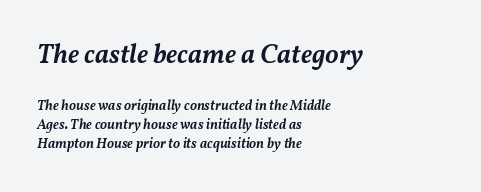
Leading: standard. Slightly chunky letters — semibold, I'd say, not full bold. The rendering applies a slant to the glyphs. Each line starts at the same left margin while the right side varies.
